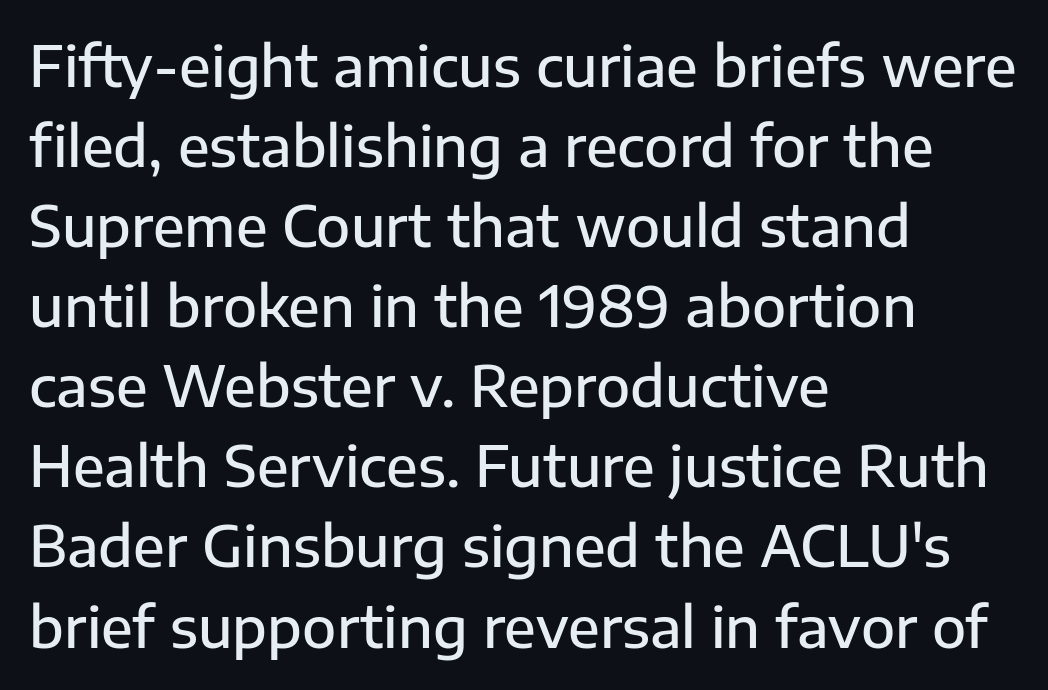
{"serif": "no", "italic": "no", "bold": "semi", "weight": "semibold", "width": "normal", "stroke_contrast": "low", "x_height": "medium", "monospaced": "no", "underline": "no", "align": "left", "line_spacing": "normal", "line_spacing_ratio": 1.43, "letter_spacing": "normal", "letter_spacing_em": 0.0, "glyph_px": 56}
